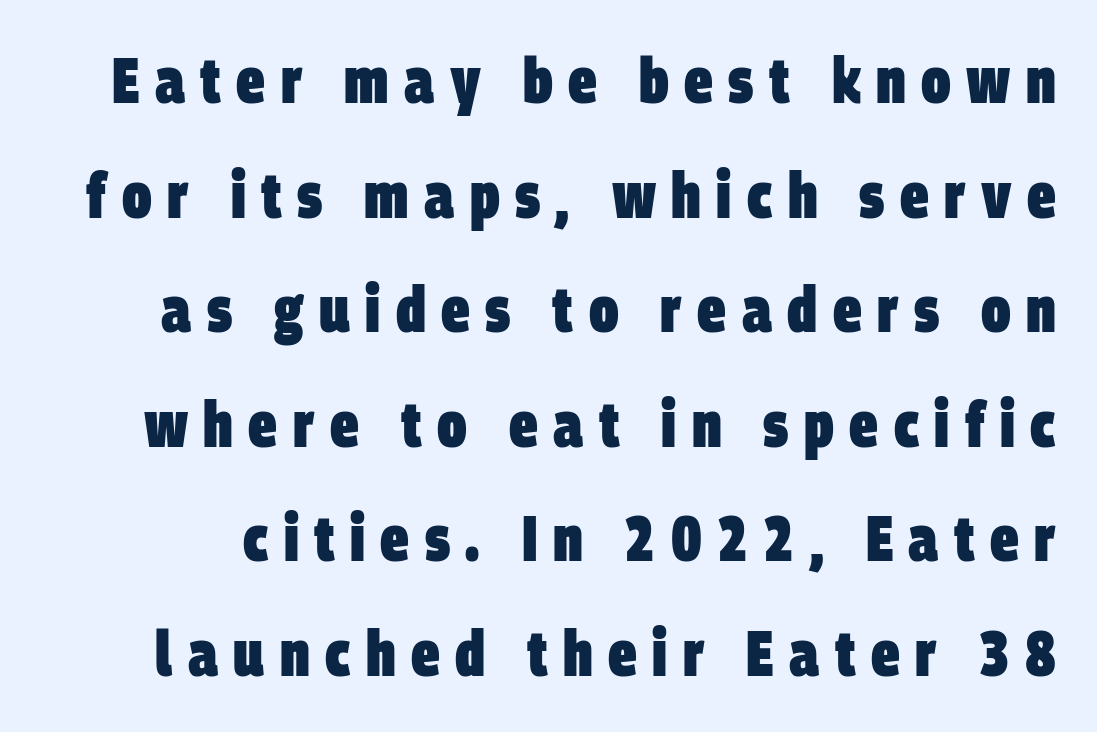
{"serif": "no", "bold": "yes", "weight": "heavy", "width": "condensed", "stroke_contrast": "low", "x_height": "large", "monospaced": "no", "underline": "no", "line_spacing_ratio": 1.79, "letter_spacing": "wide", "letter_spacing_em": 0.24, "glyph_px": 64}
